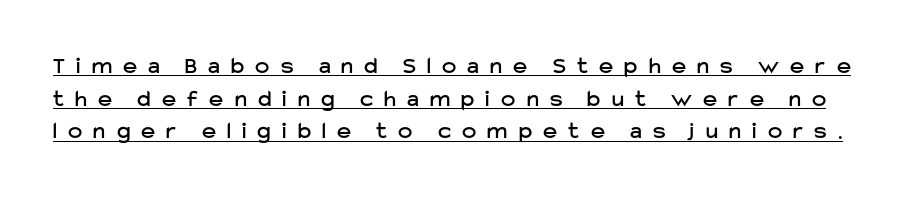
Q: Is the text italic (slanted)? A: No, it is upright.
Q: Is the text underlined? A: Yes.
Q: Is the spacing between letters normal or unusually wide? A: Unusually wide.
Q: Is the spacing between lines tight, normal or loose? A: Normal.
